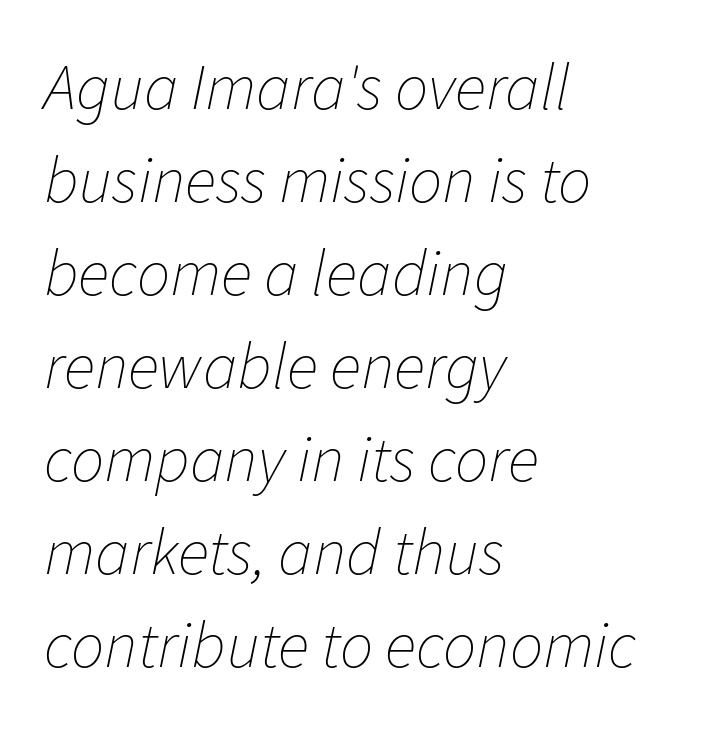
The image shows 66 px thin type, italic (leaning right); set left-aligned, normal line spacing (1.41x), normal letter spacing, not underlined; low stroke contrast and a medium x-height.
